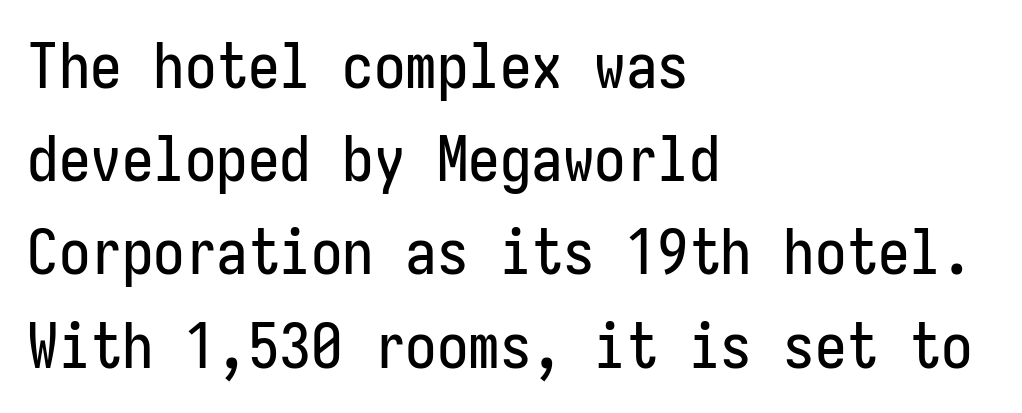
The image shows 63 px condensed sans-serif type, upright; set left-aligned, normal line spacing (1.48x), normal letter spacing, not underlined; low stroke contrast and a medium x-height.
